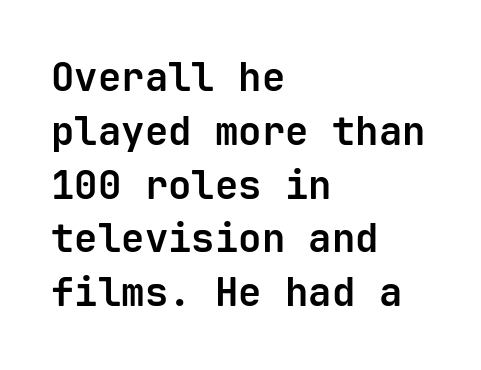
{"serif": "no", "italic": "no", "bold": "yes", "weight": "bold", "width": "normal", "stroke_contrast": "low", "x_height": "medium", "monospaced": "yes", "underline": "no", "align": "left", "line_spacing": "normal", "line_spacing_ratio": 1.38, "letter_spacing": "normal", "letter_spacing_em": 0.0, "glyph_px": 39}
